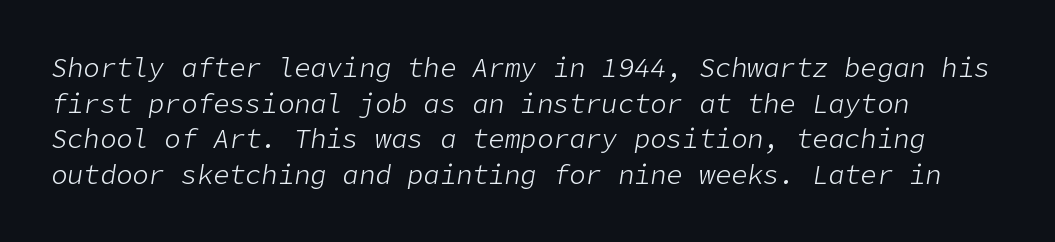
Q: Is the text bold? A: No.
Q: Is the text italic (slanted)? A: Yes, it leans right by about 9 degrees.
Q: Is the text underlined? A: No.
Q: How is the paragraph aligned? A: Left-aligned.
Q: Is the spacing between letters normal or unusually wide? A: Normal.
Q: Is the spacing between lines tight, normal or loose? A: Normal.
